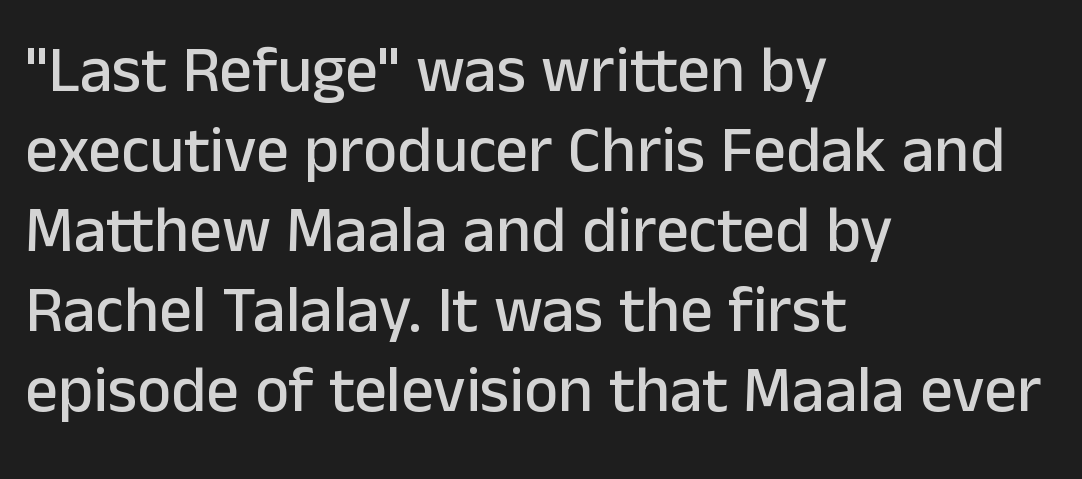
The image shows 65 px sans-serif type, upright; set left-aligned, line spacing 1.23x, normal letter spacing, not underlined; low stroke contrast and a medium x-height.
